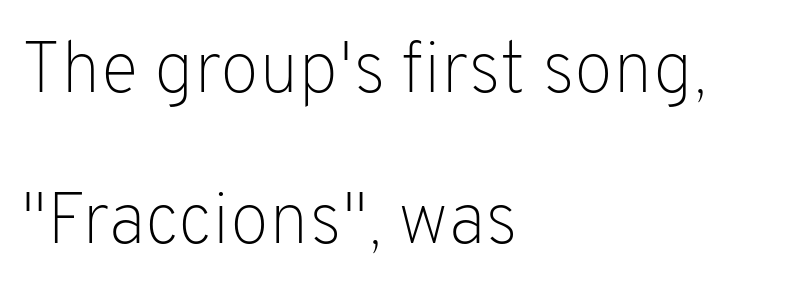
Each word holds together tightly as a unit, with standard inter-letter gaps. The line-height multiplier appears high, well above default. Varying glyph widths throughout — classic text-font behaviour. The ragged edge is on the right, which tells us the setting is flush left. The face looks like a standard text weight, possibly lighter.
